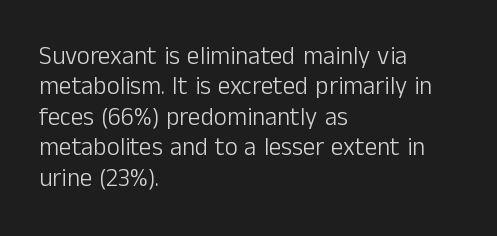
{"italic": "no", "bold": "no", "underline": "no", "align": "left", "line_spacing_ratio": 1.22, "letter_spacing": "normal", "letter_spacing_em": 0.0, "glyph_px": 25}
